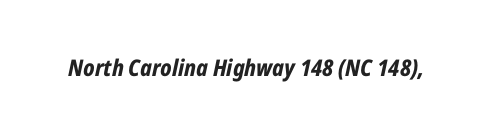
{"italic": "yes", "lean": "right", "slant_degrees": 12, "bold": "yes", "underline": "no", "letter_spacing": "normal", "letter_spacing_em": 0.0, "glyph_px": 23}
